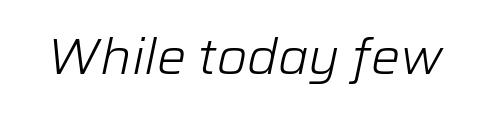
{"italic": "yes", "lean": "right", "slant_degrees": 12, "bold": "no", "weight": "light", "width": "normal", "stroke_contrast": "low", "x_height": "medium", "monospaced": "no", "underline": "no", "letter_spacing": "normal", "letter_spacing_em": 0.0, "glyph_px": 49}
